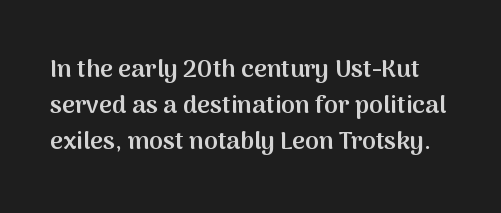
Q: Is the text bold? A: Semi-bold.
Q: Is the text italic (slanted)? A: No, it is upright.
Q: Is the text underlined? A: No.
Q: Is the spacing between letters normal or unusually wide? A: Normal.
Q: Is the spacing between lines tight, normal or loose? A: Normal.
